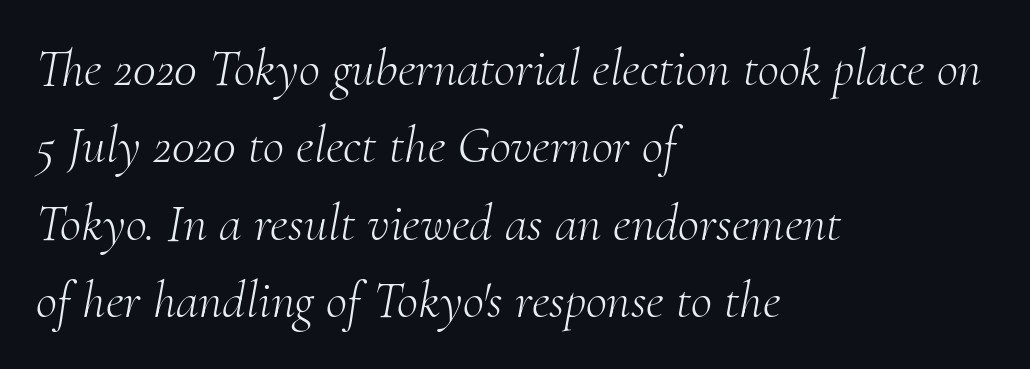
You could not count columns in this text — the font is proportionally spaced. Each new line begins a customary step beneath the previous one. The lettering tilts uniformly, giving the passage an italic look. This rendering employs a face with finishing strokes, i.e., a serif. The string is rendered with underlining switched off. These lines keep a tight, regular rhythm from letter to letter.
